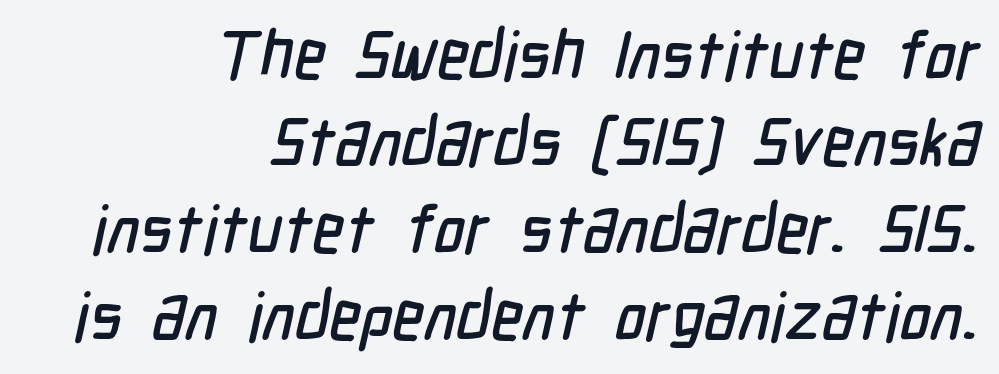
Q: Is the typeface a serif or a sans-serif typeface? A: Sans-serif.
Q: Is the text underlined? A: No.
Q: How is the paragraph aligned? A: Right-aligned.
Q: Is the spacing between letters normal or unusually wide? A: Normal.
Q: Is the spacing between lines tight, normal or loose? A: Normal.
Q: Width (condensed, normal, or wide)? A: Condensed.
Q: Stroke contrast? A: Low.
Q: x-height? A: Medium.
Q: Monospaced? A: No.
